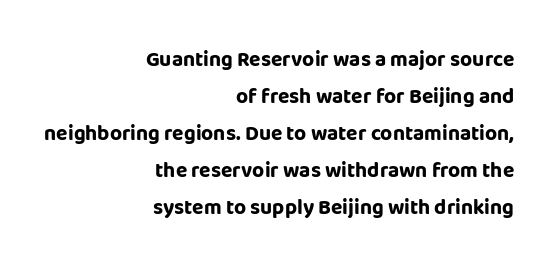
The image shows 21 px bold type, upright; set right-aligned, line spacing 1.76x, normal letter spacing, not underlined.
